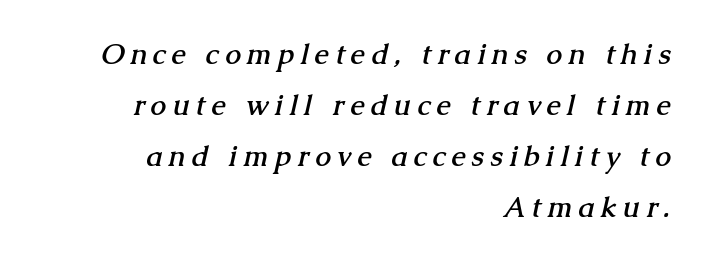
{"serif": "yes", "bold": "yes", "weight": "semibold", "width": "normal", "stroke_contrast": "medium", "x_height": "medium", "monospaced": "no", "underline": "no", "align": "right", "line_spacing_ratio": 1.82, "letter_spacing": "wide", "letter_spacing_em": 0.23, "glyph_px": 28}
